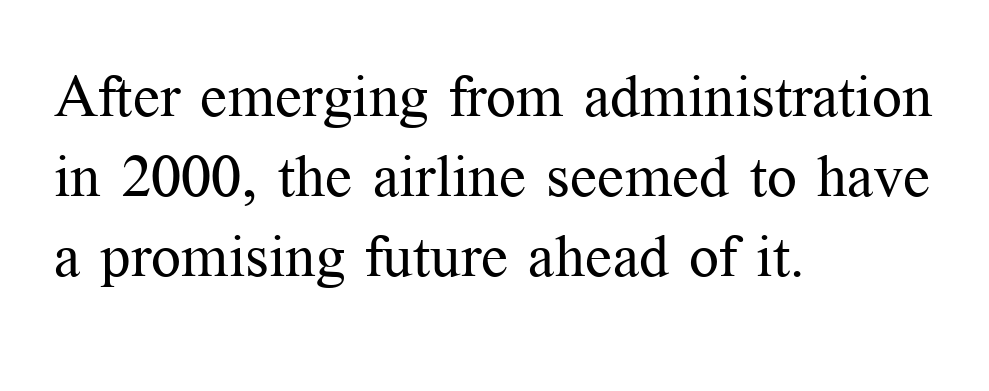
The image shows 59 px regular-weight serif type, upright; set left-aligned, normal line spacing (1.36x), normal letter spacing, not underlined; medium stroke contrast and a medium x-height.
